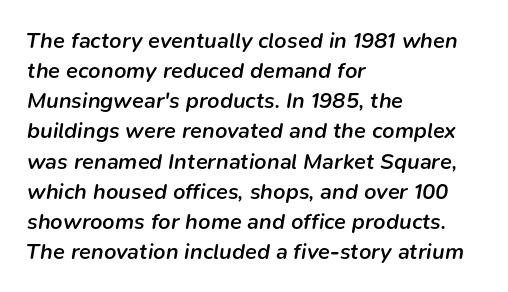
The image shows 22 px text type, italic (leaning right); set left-aligned, normal line spacing (1.37x), normal letter spacing, not underlined.
